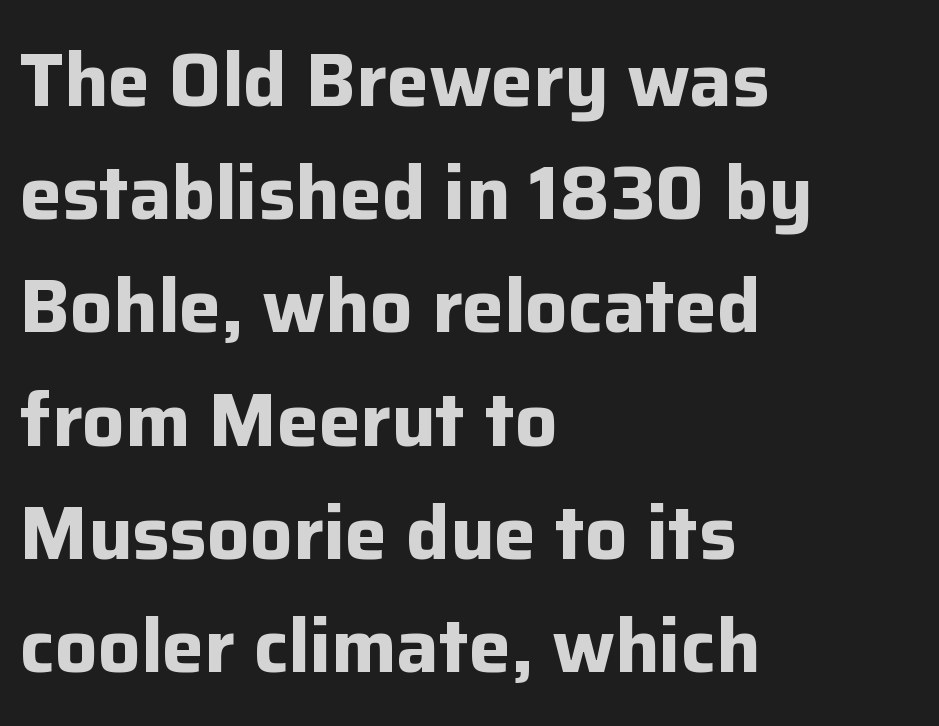
{"serif": "no", "italic": "no", "bold": "yes", "weight": "bold", "width": "normal", "stroke_contrast": "low", "x_height": "medium", "monospaced": "no", "underline": "no", "align": "left", "line_spacing": "normal", "line_spacing_ratio": 1.51, "letter_spacing": "normal", "letter_spacing_em": 0.0, "glyph_px": 75}
